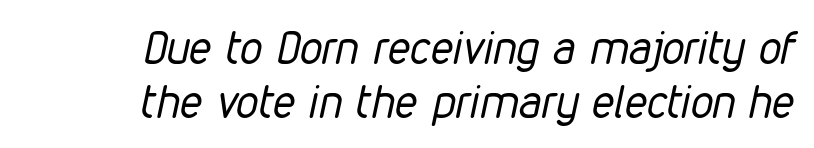
The image shows 45 px regular-weight, condensed type, italic (leaning right); set right-aligned, line spacing 1.19x, normal letter spacing, not underlined; low stroke contrast and a medium x-height.
